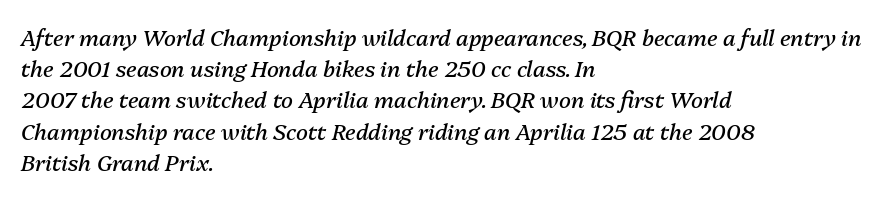
{"italic": "yes", "lean": "right", "slant_degrees": 13, "bold": "no", "underline": "no", "align": "left", "line_spacing": "normal", "line_spacing_ratio": 1.42, "letter_spacing": "normal", "letter_spacing_em": 0.0, "glyph_px": 22}
